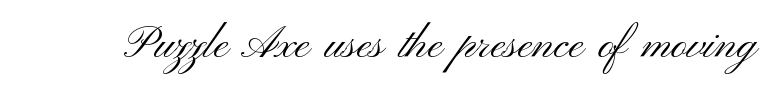
The zone under the glyphs is completely vacant. The letters advance in unequal steps, a hallmark of proportional type. Counters stay open thanks to moderate or lighter strokes. How are the letters spaced? Ordinarily, with no added tracking. The type family on display is of the sans-serif kind.
